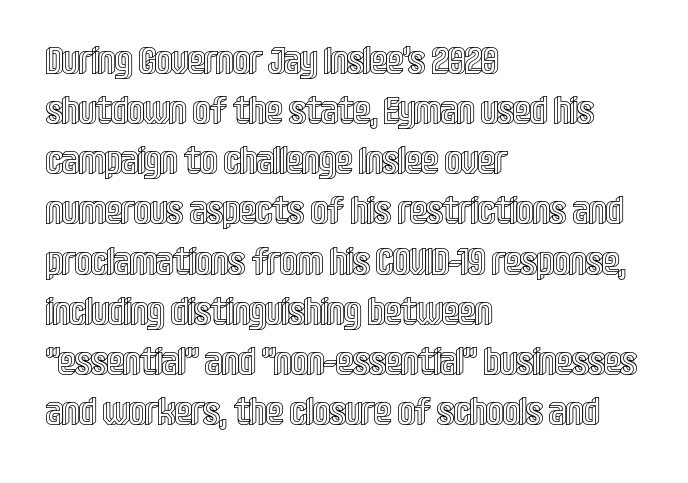
Q: Is the text italic (slanted)? A: No, it is upright.
Q: Is the text underlined? A: No.
Q: How is the paragraph aligned? A: Left-aligned.
Q: Is the spacing between letters normal or unusually wide? A: Normal.
Q: Is the spacing between lines tight, normal or loose? A: Normal.
Q: Width (condensed, normal, or wide)? A: Condensed.
Q: x-height? A: Large.
Q: Monospaced? A: No.
